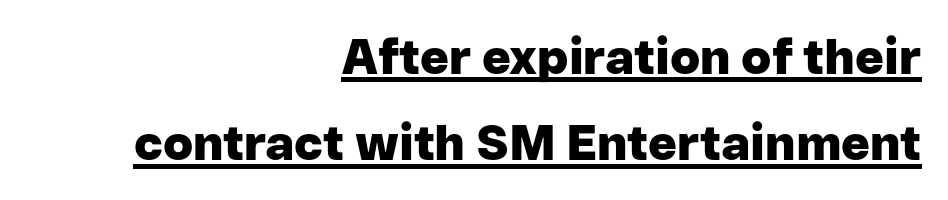
Do the characters align in a grid? No, the font is proportional. Looks like someone drew a line under every word here. This sample is right-justified, so line beginnings fall wherever the words allow. Tall strokes in this sample are plumb rather than angled. Each letter's strokes conclude bluntly, with no projecting serifs.
